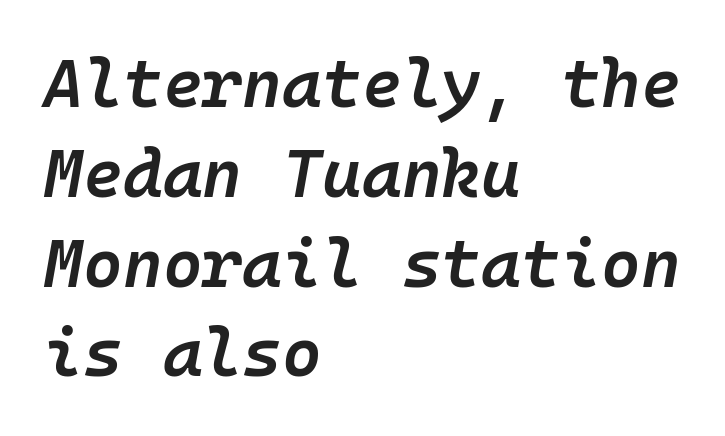
Typeset ragged right — the left edge is the straight one. Is there much room between lines? A standard amount, neither cramped nor airy. Glance below the letters and you will spot only blank space. The face used here is monospaced, like something from a code editor. A semibold gives these letters moderate extra thickness, short of bold. The font's italic variant was chosen for this text.
